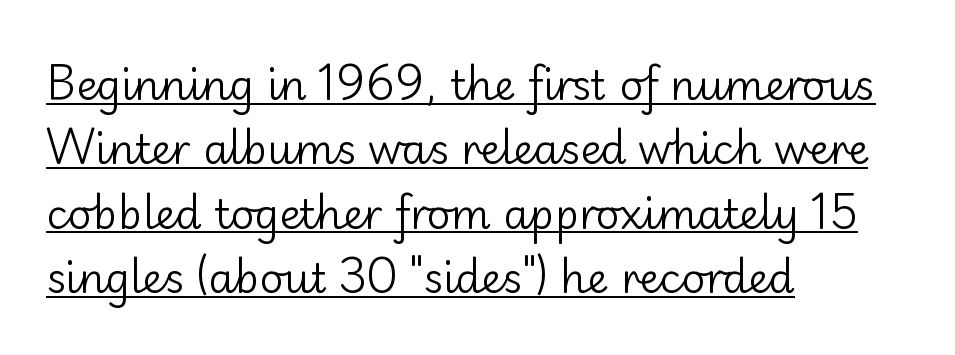
Words appear dense and cohesive because spacing is normal. Italic: no, the glyphs are upright roman. Underlined type. Quick note: interline space is typical. Look at the bottom of the vertical strokes: they stop flat, with no serifs. The rendering uses natural spacing where letterforms have individual widths.
